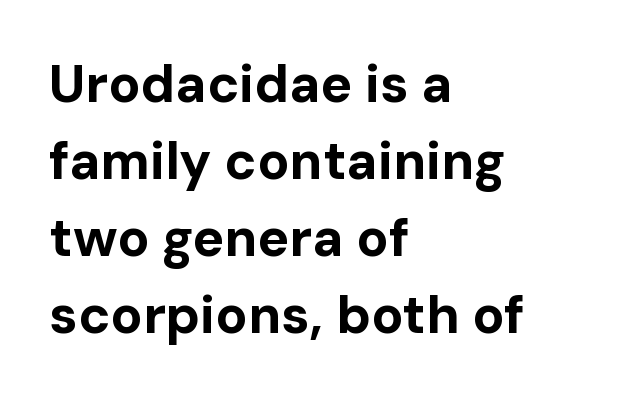
Q: Is the text bold? A: Yes.
Q: Is the text italic (slanted)? A: No, it is upright.
Q: Is the typeface a serif or a sans-serif typeface? A: Sans-serif.
Q: Is the text underlined? A: No.
Q: How is the paragraph aligned? A: Left-aligned.
Q: Is the spacing between letters normal or unusually wide? A: Normal.
Q: Is the spacing between lines tight, normal or loose? A: Normal.
Q: Width (condensed, normal, or wide)? A: Normal.
Q: Stroke contrast? A: Low.
Q: x-height? A: Medium.
Q: Monospaced? A: No.
